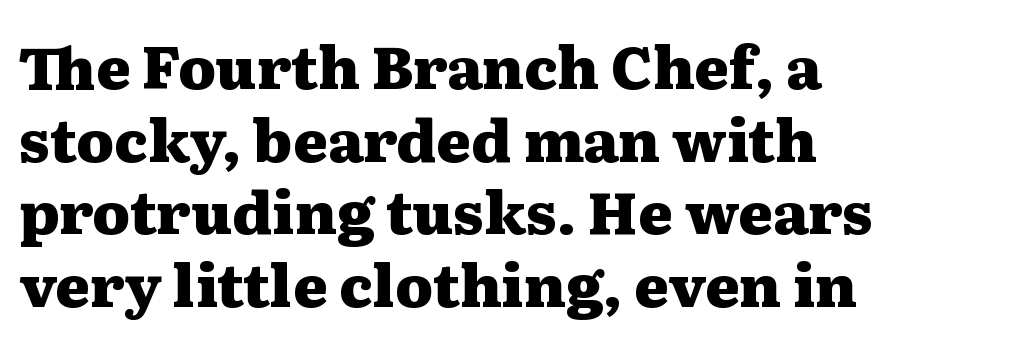
{"serif": "yes", "italic": "no", "bold": "yes", "weight": "heavy", "width": "wide", "stroke_contrast": "medium", "x_height": "medium", "monospaced": "no", "underline": "no", "align": "left", "line_spacing_ratio": 1.23, "letter_spacing": "normal", "letter_spacing_em": 0.0, "glyph_px": 59}
